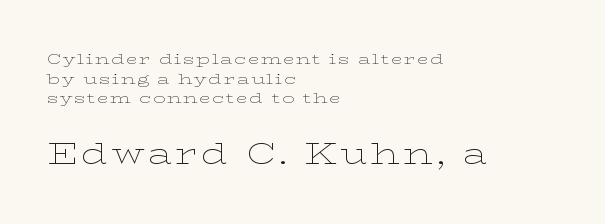
The image shows 30 px thin, wide serif type, upright; set left-aligned, normal line spacing (1.31x), not underlined; the second (bottom) block is 2.0x larger; low stroke contrast and a medium x-height.
